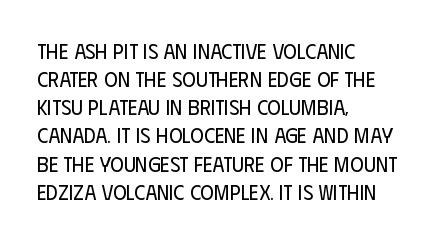
Visually the block forms a straight wall on the left and a jagged coastline on the right. Style check: upright. Bold? No — there's no thickening of the strokes. Notice how descenders clear the ascenders below comfortably — that's standard leading. Each word holds together tightly as a unit, with standard inter-letter gaps.
